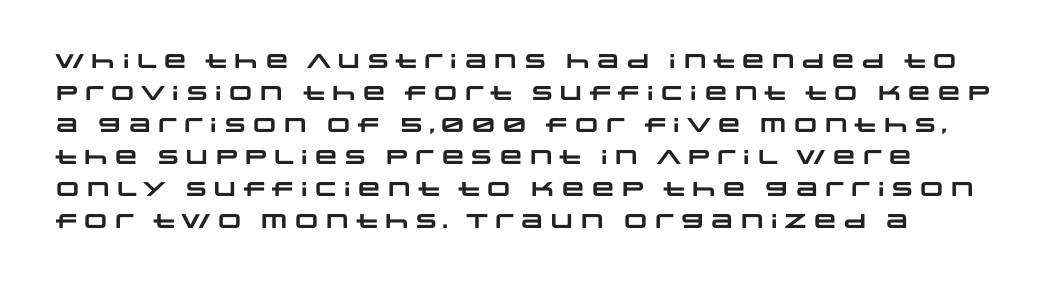
The image shows 20 px bold type; set normal line spacing (1.6x), normal letter spacing, not underlined.
